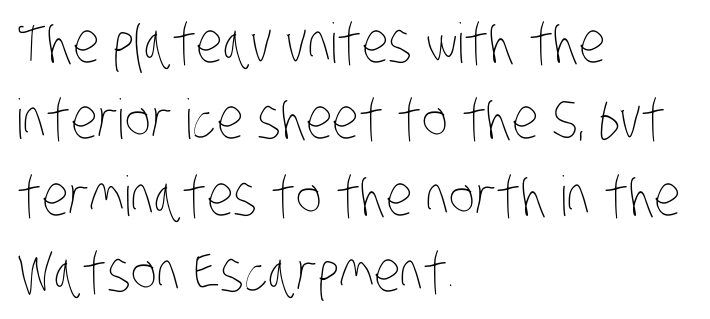
{"bold": "no", "weight": "thin", "width": "condensed", "stroke_contrast": "low", "x_height": "large", "monospaced": "no", "underline": "no", "align": "left", "line_spacing": "normal", "line_spacing_ratio": 1.39, "letter_spacing": "normal", "letter_spacing_em": 0.0, "glyph_px": 55}
